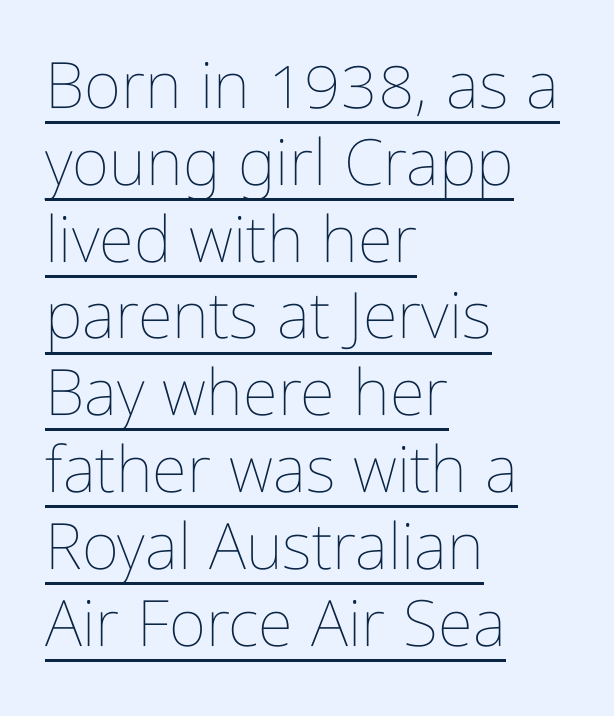
The image shows 64 px thin, condensed type, upright; set left-aligned, line spacing 1.2x, normal letter spacing, underlined; low stroke contrast and a medium x-height.
